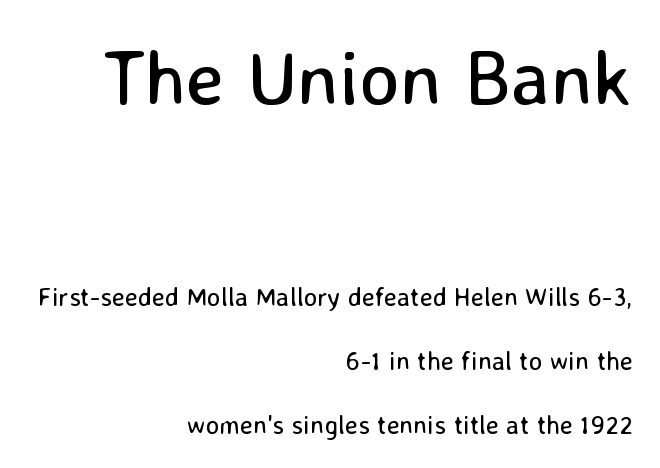
Character widths vary here, with narrow letters taking less room than wide ones. Upright lettering throughout. In this sample the first text group is rendered at the bigger scale. Examine the stroke ends and you'll find no serifs. Successive baselines arrive slowly, with a big drop between each. In terms of letterspacing, this is plain default setting.
